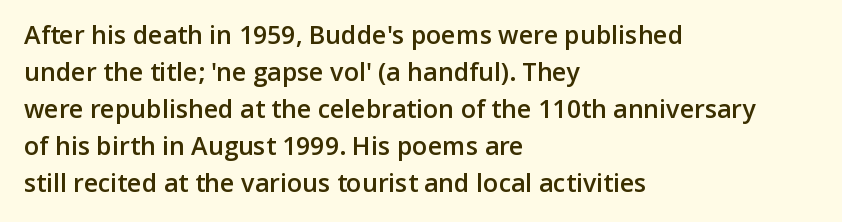
The image shows 25 px text type, upright; set left-aligned, normal line spacing (1.48x), normal letter spacing, not underlined.
